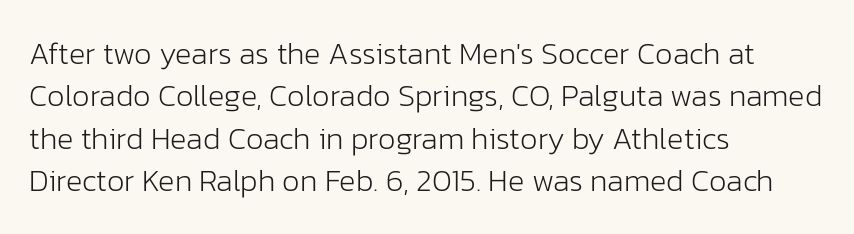
The typesetter chose a ragged-right arrangement here. The letters advance in unequal steps, a hallmark of proportional type. Posture: vertical. Descenders hang freely into open space.
